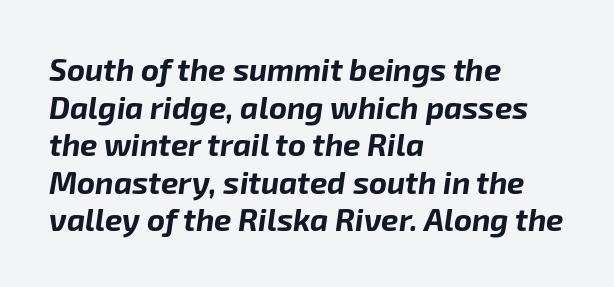
{"italic": "yes", "lean": "right", "slant_degrees": 8, "bold": "yes", "weight": "bold", "width": "normal", "stroke_contrast": "low", "x_height": "medium", "monospaced": "no", "underline": "no", "align": "left", "line_spacing_ratio": 1.21, "letter_spacing": "normal", "letter_spacing_em": 0.0, "glyph_px": 31}
